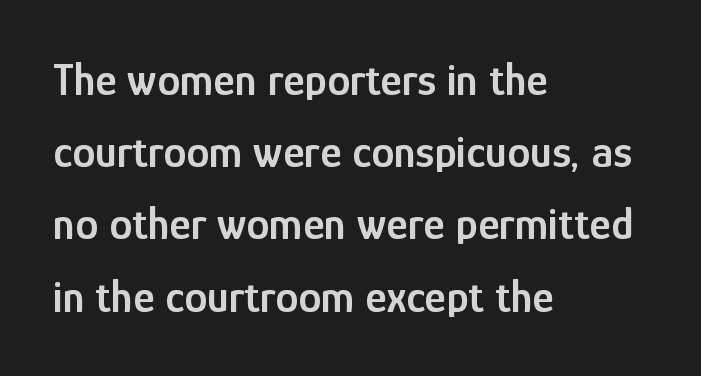
The image shows 46 px semibold, condensed sans-serif type, upright; set left-aligned, normal line spacing (1.57x), normal letter spacing, not underlined; low stroke contrast and a medium x-height.
